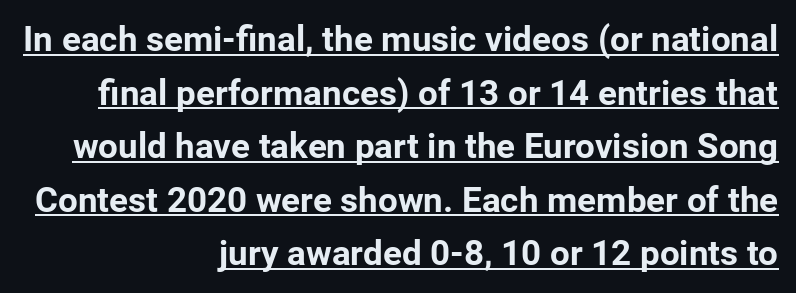
{"serif": "no", "italic": "no", "bold": "yes", "weight": "bold", "width": "normal", "stroke_contrast": "low", "x_height": "medium", "monospaced": "no", "underline": "yes", "align": "right", "line_spacing": "normal", "line_spacing_ratio": 1.53, "letter_spacing": "normal", "letter_spacing_em": 0.0, "glyph_px": 35}
